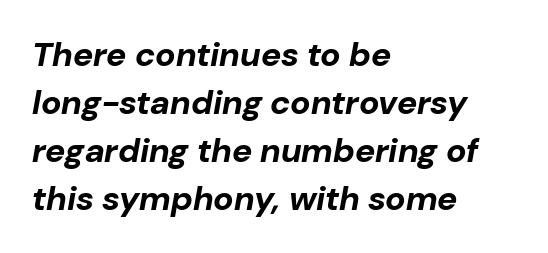
The image shows 34 px bold type, italic (leaning right); set left-aligned, normal line spacing (1.41x), normal letter spacing, not underlined; low stroke contrast and a medium x-height.
